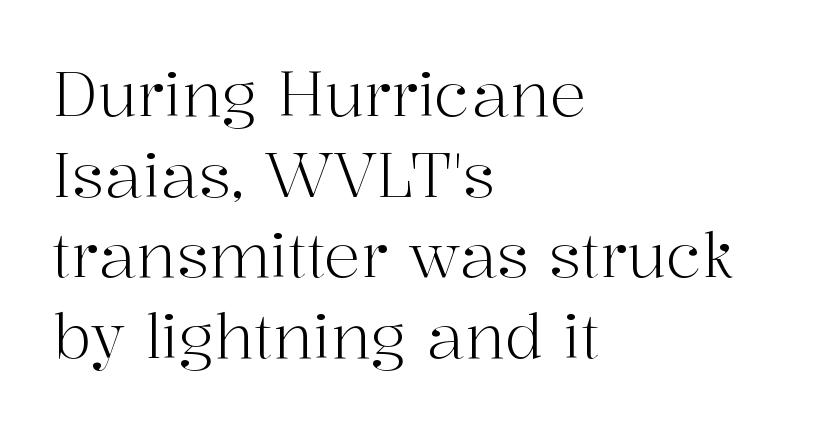
{"serif": "yes", "italic": "no", "bold": "no", "weight": "light", "width": "normal", "stroke_contrast": "high", "x_height": "medium", "monospaced": "no", "underline": "no", "align": "left", "line_spacing": "normal", "line_spacing_ratio": 1.32, "letter_spacing": "normal", "letter_spacing_em": 0.0, "glyph_px": 61}
